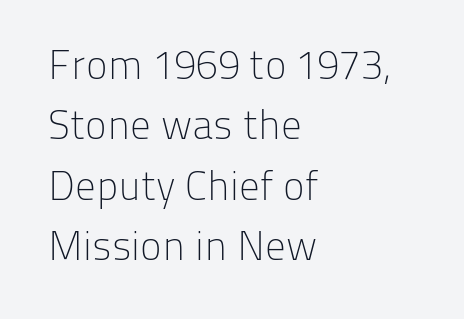
The zone under the glyphs is completely vacant. Serifs: no, the terminals of the letterforms are clean. The lettering stays uniformly vertical, giving the passage a roman look. Teacher's note: observe the even left margin — that is flush-left alignment.
